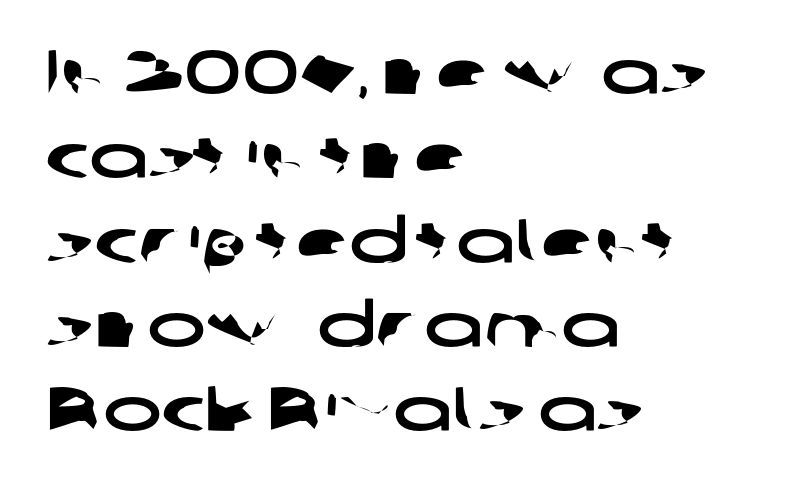
The image shows 62 px wide sans-serif type; set left-aligned, normal line spacing (1.36x), normal letter spacing, not underlined; low stroke contrast and a medium x-height.
